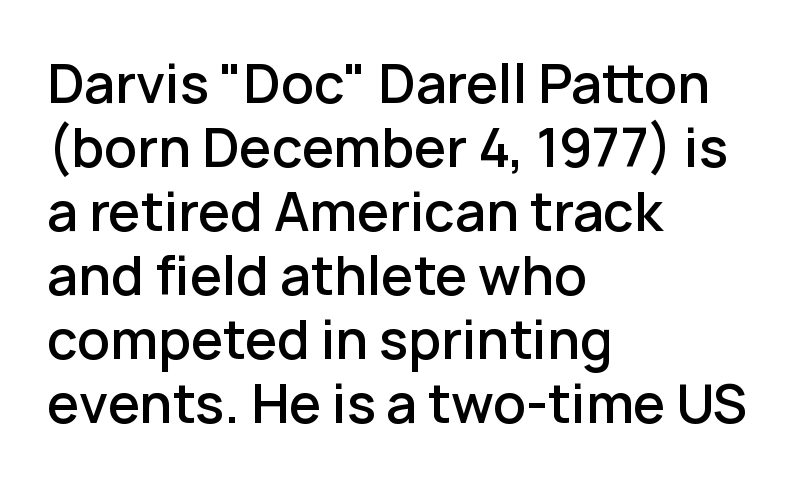
Any mark beneath the type? The region is blank. Observe the ordinary spacing: letters are neighbours, not strangers. It's the straight-up-and-down kind of type. The rendering uses natural spacing where letterforms have individual widths. Grotesque or geometric, the face here clearly has no serifs. The paragraph has a hard left edge and a soft right edge.
